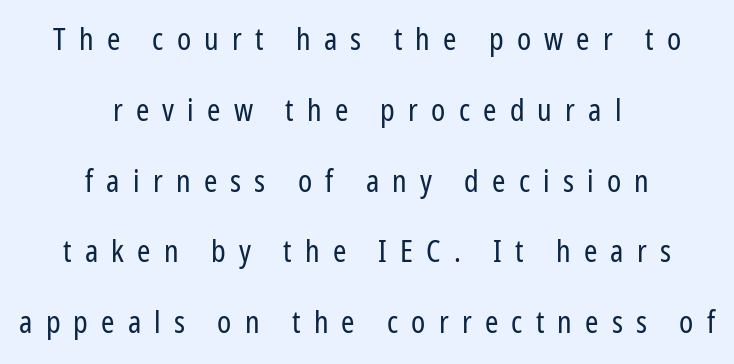
Does the copy run flush right? No — it is centered line by line. Proportional: the letters do not fall into vertical columns. The font sits on the lighter half of the weight spectrum, regular included. Type style note: lacks serifs. What stands out about the letter spacing? Its width — letters are far apart.
